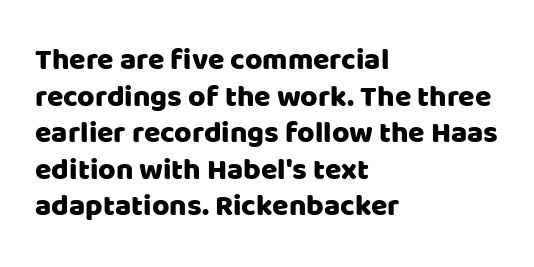
Q: Is the text italic (slanted)? A: No, it is upright.
Q: Is the typeface a serif or a sans-serif typeface? A: Sans-serif.
Q: Is the text underlined? A: No.
Q: How is the paragraph aligned? A: Left-aligned.
Q: Is the spacing between letters normal or unusually wide? A: Normal.
Q: Width (condensed, normal, or wide)? A: Normal.
Q: Stroke contrast? A: Low.
Q: x-height? A: Large.
Q: Monospaced? A: No.
